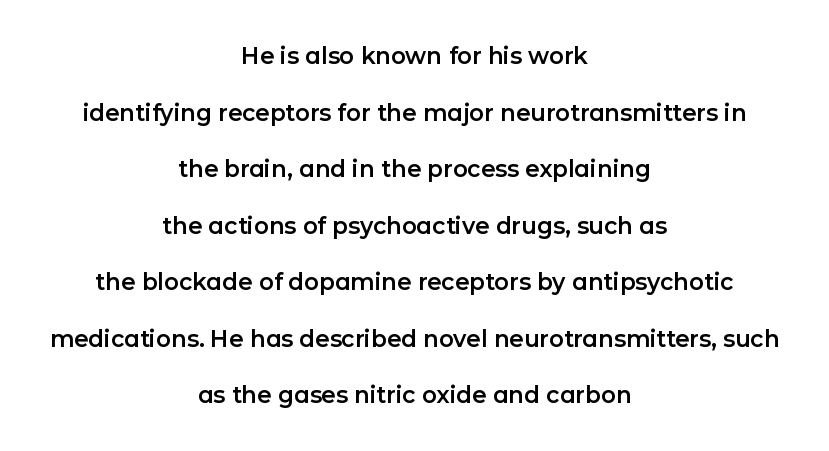
{"italic": "no", "underline": "no", "align": "center", "line_spacing": "loose", "line_spacing_ratio": 2.46, "letter_spacing": "normal", "letter_spacing_em": 0.0, "glyph_px": 23}
